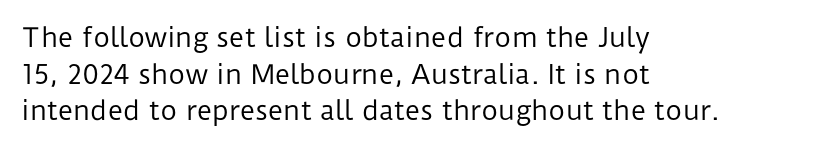
{"italic": "no", "bold": "no", "underline": "no", "align": "left", "line_spacing": "normal", "line_spacing_ratio": 1.41, "letter_spacing": "normal", "letter_spacing_em": 0.0, "glyph_px": 26}
